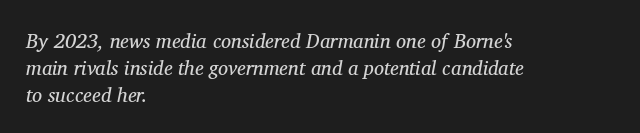
The image shows 20 px text type, italic (leaning right); set left-aligned, normal line spacing (1.35x), normal letter spacing, not underlined.
